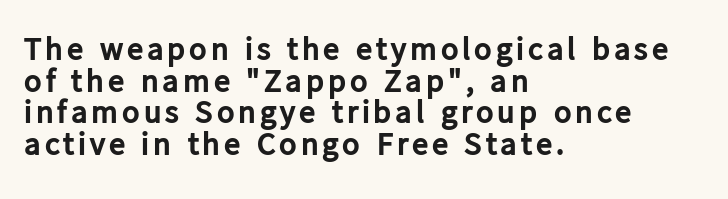
This sample uses an upright cut, with every glyph sitting square on the baseline. A typesetter would label this face a sans. Looks like regular typesetting: each glyph gets only the width it needs. Chunky letters — that's bold for sure. Regarding leading, the lines here are crowded together. The area under the type is left untouched.
